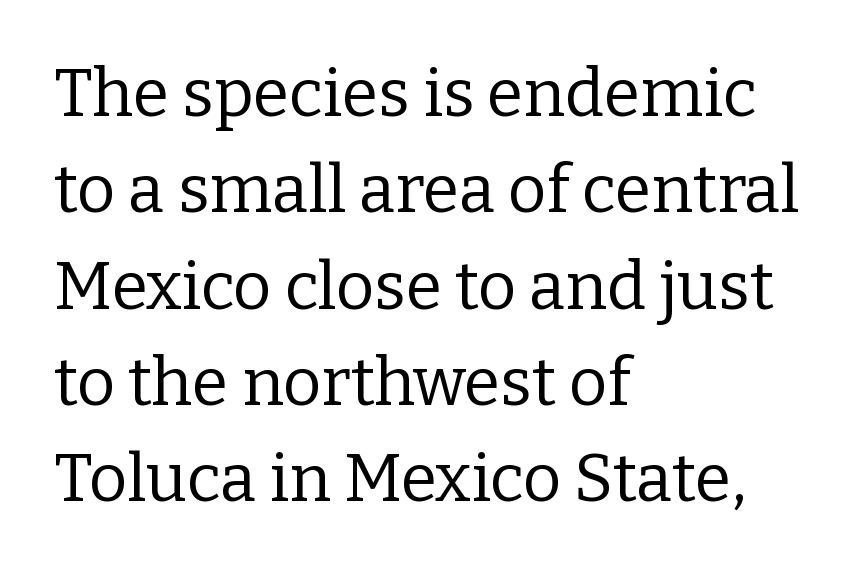
{"serif": "yes", "italic": "no", "bold": "no", "weight": "regular", "width": "normal", "stroke_contrast": "low", "x_height": "medium", "monospaced": "no", "underline": "no", "align": "left", "line_spacing": "normal", "line_spacing_ratio": 1.46, "letter_spacing": "normal", "letter_spacing_em": 0.0, "glyph_px": 66}
